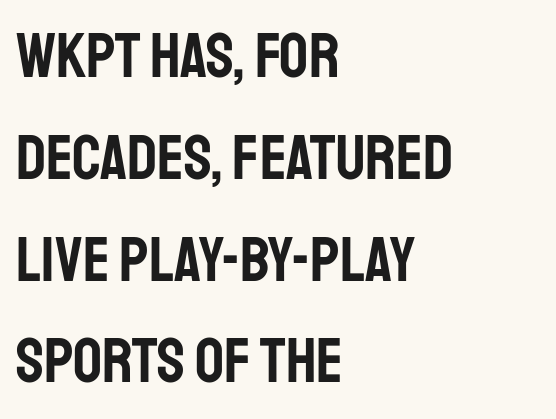
Q: Is the text italic (slanted)? A: No, it is upright.
Q: Is the typeface a serif or a sans-serif typeface? A: Sans-serif.
Q: Is the text underlined? A: No.
Q: How is the paragraph aligned? A: Left-aligned.
Q: Is the spacing between letters normal or unusually wide? A: Normal.
Q: Is the spacing between lines tight, normal or loose? A: Normal.
Q: Width (condensed, normal, or wide)? A: Condensed.
Q: Stroke contrast? A: Low.
Q: x-height? A: Large.
Q: Monospaced? A: No.
